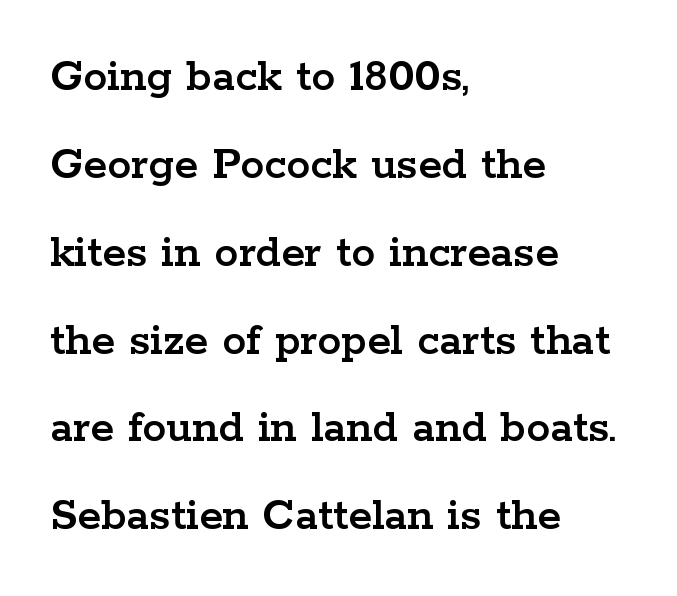
This rendering employs a face with finishing strokes, i.e., a serif. The setting favours the left margin, as ordinary paragraphs usually do. Is there any slant? The stems are plumb. A clean baseline with only descenders dipping below it. A typesetter would call this proportional, since set widths differ per character. Spacing between characters is what you'd get straight out of the box.
